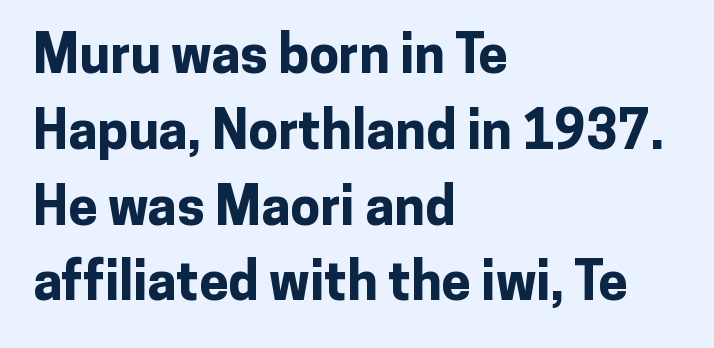
{"serif": "no", "italic": "no", "bold": "yes", "weight": "bold", "width": "normal", "stroke_contrast": "low", "x_height": "medium", "monospaced": "no", "underline": "no", "align": "left", "line_spacing": "normal", "line_spacing_ratio": 1.43, "letter_spacing": "normal", "letter_spacing_em": 0.0, "glyph_px": 53}
